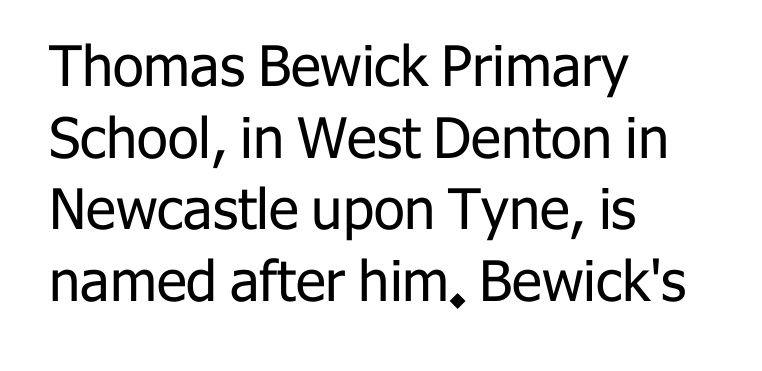
Q: Is the text bold? A: No.
Q: Is the text italic (slanted)? A: No, it is upright.
Q: Is the typeface a serif or a sans-serif typeface? A: Sans-serif.
Q: Is the text underlined? A: No.
Q: How is the paragraph aligned? A: Left-aligned.
Q: Is the spacing between letters normal or unusually wide? A: Normal.
Q: Is the spacing between lines tight, normal or loose? A: Normal.
Q: Width (condensed, normal, or wide)? A: Normal.
Q: Stroke contrast? A: Low.
Q: x-height? A: Medium.
Q: Monospaced? A: No.
